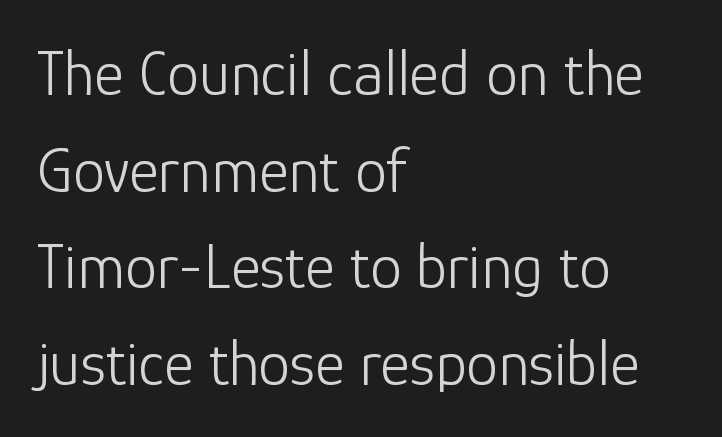
The image shows 64 px light sans-serif type, upright; set left-aligned, normal line spacing (1.51x), normal letter spacing, not underlined; low stroke contrast and a medium x-height.
